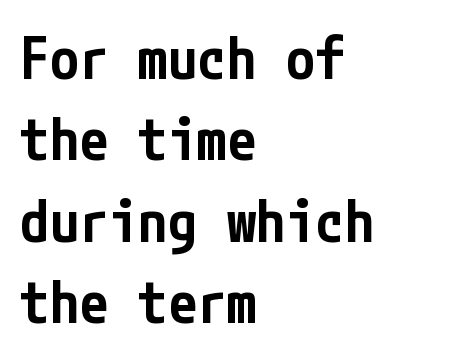
Q: Is the text bold? A: Semi-bold.
Q: Is the text italic (slanted)? A: No, it is upright.
Q: Is the typeface a serif or a sans-serif typeface? A: Sans-serif.
Q: Is the text underlined? A: No.
Q: How is the paragraph aligned? A: Left-aligned.
Q: Is the spacing between letters normal or unusually wide? A: Normal.
Q: Is the spacing between lines tight, normal or loose? A: Normal.
Q: Width (condensed, normal, or wide)? A: Condensed.
Q: Stroke contrast? A: Low.
Q: x-height? A: Medium.
